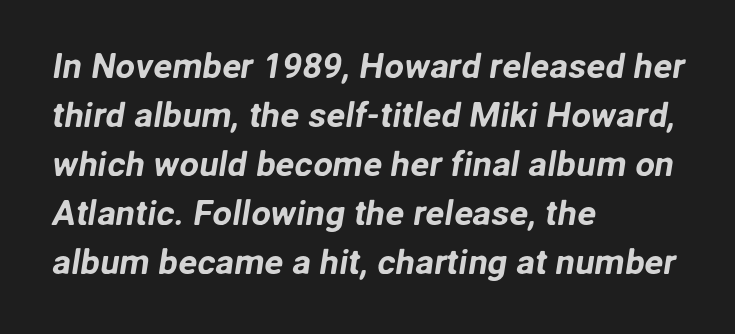
The image shows 35 px sans-serif type; set left-aligned, normal line spacing (1.4x), normal letter spacing, not underlined; low stroke contrast and a medium x-height.
